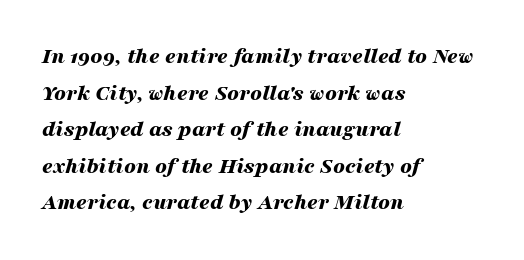
{"italic": "yes", "lean": "right", "slant_degrees": 16, "bold": "yes", "underline": "no", "align": "left", "line_spacing": "normal", "line_spacing_ratio": 1.59, "letter_spacing": "normal", "letter_spacing_em": 0.0, "glyph_px": 23}
